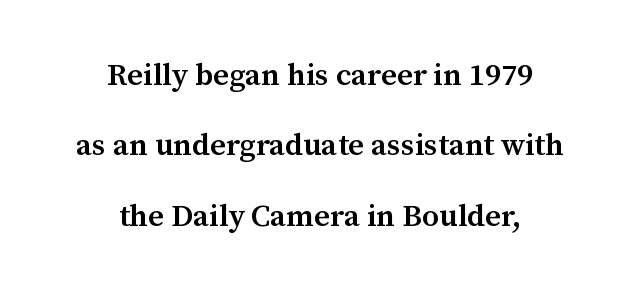
Q: Is the text bold? A: Semi-bold.
Q: Is the text italic (slanted)? A: No, it is upright.
Q: Is the typeface a serif or a sans-serif typeface? A: Serif.
Q: Is the text underlined? A: No.
Q: How is the paragraph aligned? A: Centered.
Q: Is the spacing between letters normal or unusually wide? A: Normal.
Q: Is the spacing between lines tight, normal or loose? A: Loose.
Q: Width (condensed, normal, or wide)? A: Normal.
Q: Stroke contrast? A: Medium.
Q: x-height? A: Medium.
Q: Monospaced? A: No.
